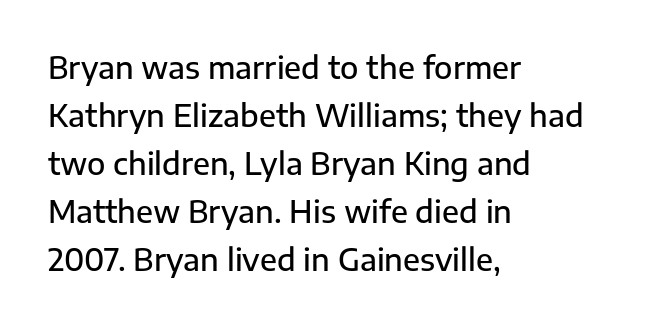
Q: Is the text bold? A: Semi-bold.
Q: Is the text italic (slanted)? A: No, it is upright.
Q: Is the typeface a serif or a sans-serif typeface? A: Sans-serif.
Q: Is the text underlined? A: No.
Q: How is the paragraph aligned? A: Left-aligned.
Q: Is the spacing between letters normal or unusually wide? A: Normal.
Q: Is the spacing between lines tight, normal or loose? A: Normal.
Q: Width (condensed, normal, or wide)? A: Normal.
Q: Stroke contrast? A: Low.
Q: x-height? A: Medium.
Q: Monospaced? A: No.
